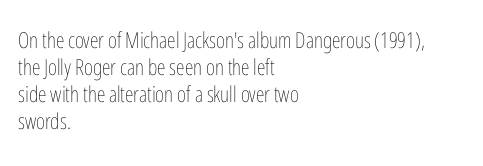
Honestly, the letter spacing is just normal — you wouldn't notice it. A student would call this left alignment; a typographer would say flush left, rag right. The font sits on the lighter half of the weight spectrum, regular included. Just letters on the line, the space beneath them empty.
